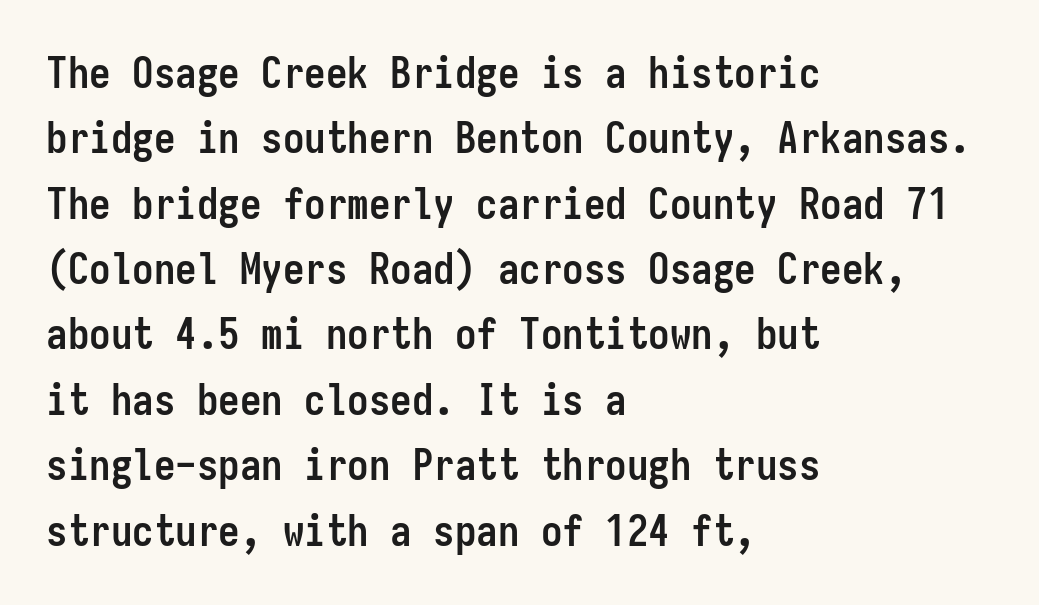
Q: Is the text bold? A: Yes.
Q: Is the text italic (slanted)? A: No, it is upright.
Q: Is the typeface a serif or a sans-serif typeface? A: Sans-serif.
Q: Is the text underlined? A: No.
Q: How is the paragraph aligned? A: Left-aligned.
Q: Is the spacing between letters normal or unusually wide? A: Normal.
Q: Is the spacing between lines tight, normal or loose? A: Normal.
Q: Width (condensed, normal, or wide)? A: Condensed.
Q: Stroke contrast? A: Low.
Q: x-height? A: Medium.
Q: Monospaced? A: Yes.
